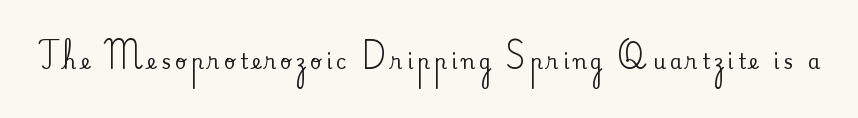
{"italic": "no", "underline": "no", "letter_spacing": "wide", "letter_spacing_em": 0.21, "glyph_px": 20}
